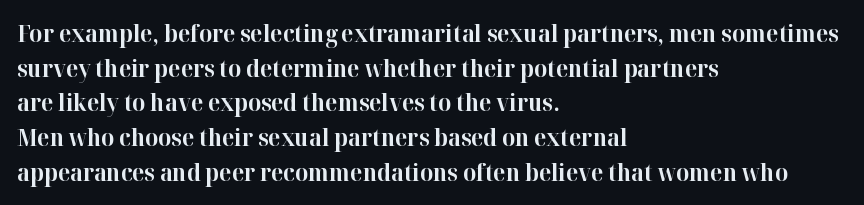
Every stem runs plumb, perpendicular to the baseline. The typesetting leans heavy: a genuine bold. Anything drawn beneath the words? Only blank space. The paragraph shown leans on its left margin. In terms of letterspacing, this is plain default setting. The space between consecutive lines is moderate.
